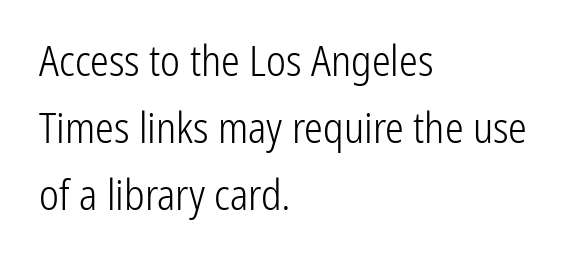
The text block is weighted toward the left margin, trailing off unevenly rightward. The face used here is proportionally spaced, like ordinary book or web type. A roman cut, with each character standing at attention. Compared with a typical body face, this is equally light or lighter still. Underline: absent.
